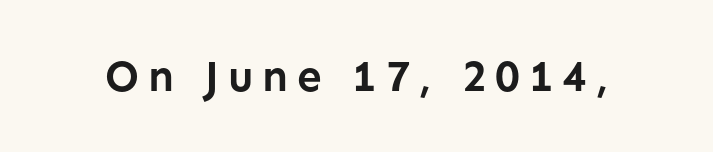
Q: Is the text bold? A: Yes.
Q: Is the text italic (slanted)? A: No, it is upright.
Q: Is the typeface a serif or a sans-serif typeface? A: Sans-serif.
Q: Is the text underlined? A: No.
Q: Is the spacing between letters normal or unusually wide? A: Unusually wide.
Q: Width (condensed, normal, or wide)? A: Normal.
Q: Stroke contrast? A: Low.
Q: x-height? A: Medium.
Q: Monospaced? A: No.
